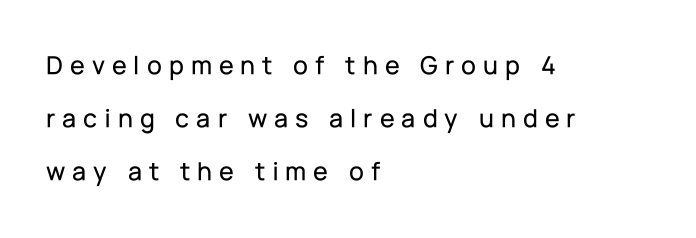
Characters remain perfectly vertical along every line. One glance says open: line gaps are wider than usual. These lines have a slow, spaced-out rhythm from letter to letter. A bare baseline throughout the passage. The paragraph has a hard left edge and a soft right edge.
